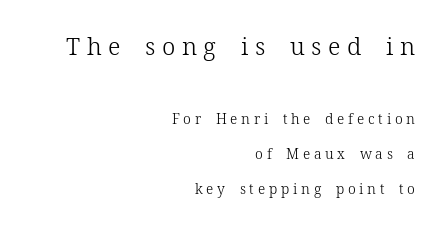
{"italic": "no", "bold": "no", "underline": "no", "align": "right", "line_spacing": "loose", "line_spacing_ratio": 2.49, "letter_spacing": "wide", "letter_spacing_em": 0.27, "larger_block": "first", "size_ratio": 1.71, "glyph_px": 24}
